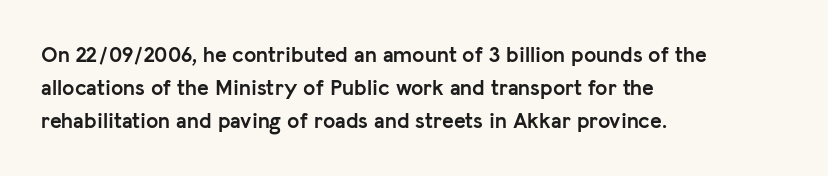
{"italic": "no", "bold": "yes", "underline": "no", "align": "left", "line_spacing": "normal", "line_spacing_ratio": 1.5, "letter_spacing": "normal", "letter_spacing_em": 0.0, "glyph_px": 22}
